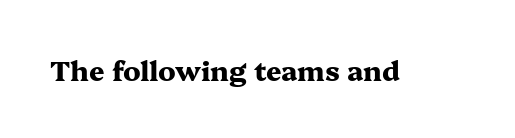
The image shows 27 px bold type, upright; set normal letter spacing, not underlined.
